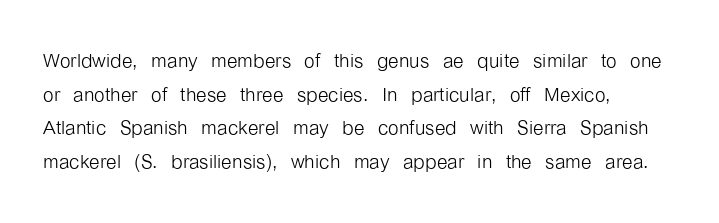
Q: Is the text bold? A: No.
Q: Is the text italic (slanted)? A: No, it is upright.
Q: Is the text underlined? A: No.
Q: How is the paragraph aligned? A: Left-aligned.
Q: Is the spacing between letters normal or unusually wide? A: Normal.
Q: Is the spacing between lines tight, normal or loose? A: Normal.
